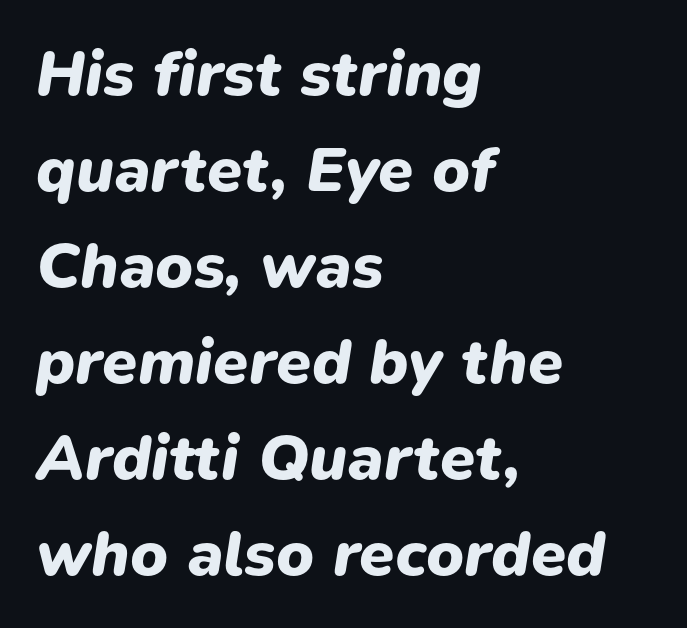
The image shows 64 px heavy type, italic (leaning right); set left-aligned, normal line spacing (1.5x), normal letter spacing, not underlined; low stroke contrast and a medium x-height.
